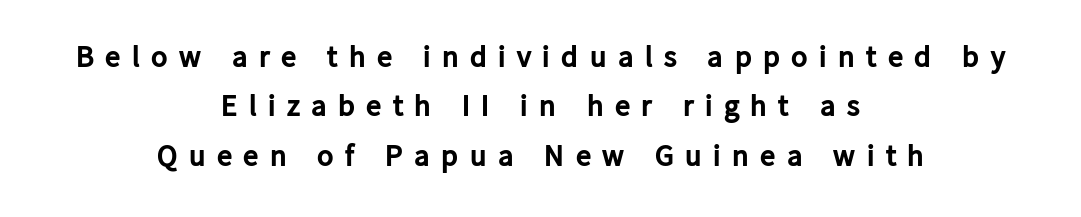
{"serif": "no", "italic": "no", "bold": "yes", "weight": "bold", "width": "normal", "stroke_contrast": "low", "x_height": "medium", "monospaced": "no", "underline": "no", "align": "center", "line_spacing": "normal", "line_spacing_ratio": 1.59, "letter_spacing": "wide", "letter_spacing_em": 0.36, "glyph_px": 31}
